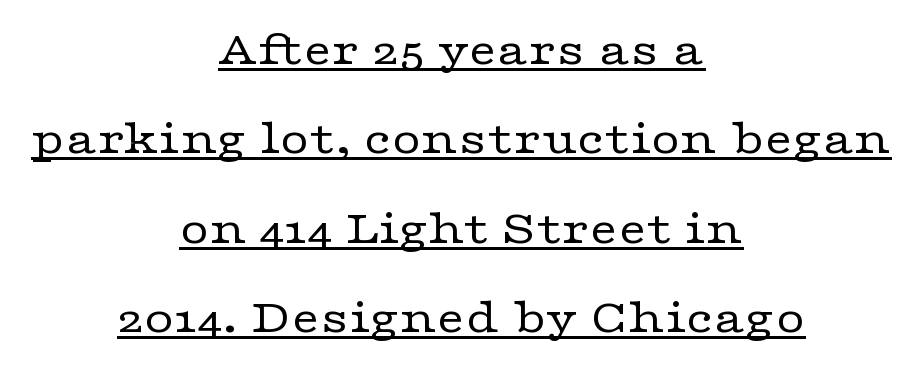
{"serif": "yes", "italic": "no", "bold": "no", "weight": "regular", "width": "wide", "stroke_contrast": "low", "x_height": "medium", "monospaced": "no", "underline": "yes", "align": "center", "line_spacing_ratio": 1.79, "letter_spacing": "normal", "letter_spacing_em": 0.0, "glyph_px": 50}
